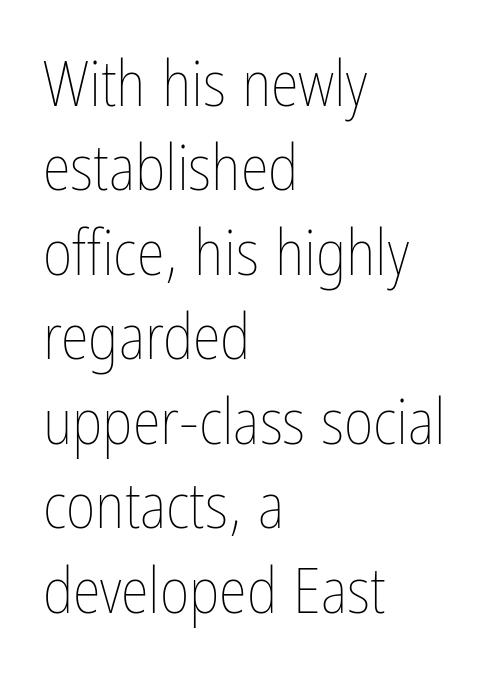
Has an underline been added? It has not. Stroke mass is kept to a normal reading level or below. The ragged edge is on the right, which tells us the setting is flush left. Varying glyph widths throughout — classic text-font behaviour.
